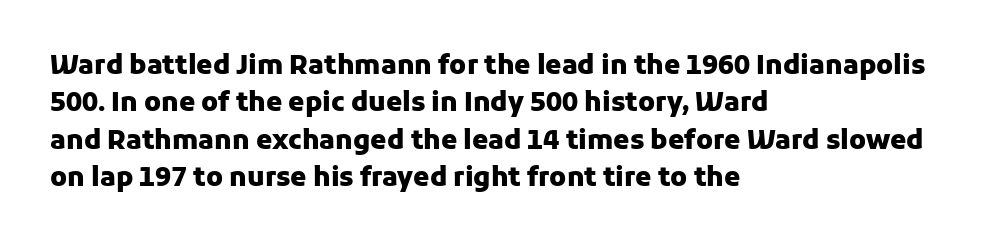
Q: Is the text bold? A: Yes.
Q: Is the text italic (slanted)? A: No, it is upright.
Q: Is the text underlined? A: No.
Q: How is the paragraph aligned? A: Left-aligned.
Q: Is the spacing between letters normal or unusually wide? A: Normal.
Q: Is the spacing between lines tight, normal or loose? A: Normal.
